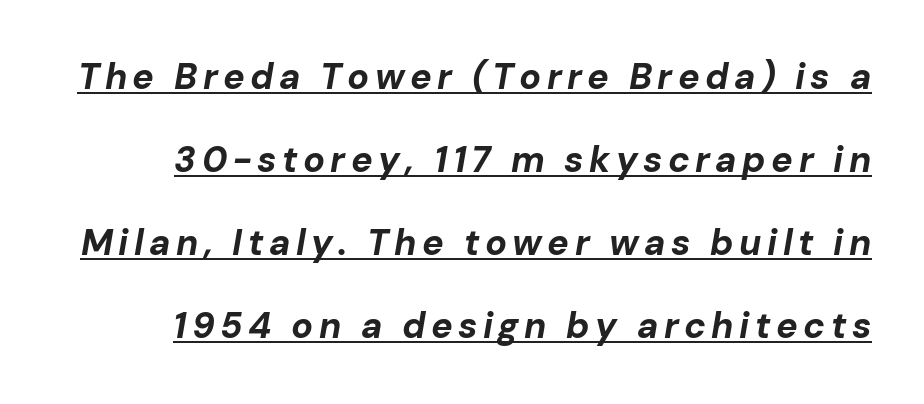
Q: Is the text bold? A: Yes.
Q: Is the text italic (slanted)? A: Yes, it leans right by about 10 degrees.
Q: Is the text underlined? A: Yes.
Q: Is the spacing between lines tight, normal or loose? A: Loose.
Q: Width (condensed, normal, or wide)? A: Normal.
Q: Stroke contrast? A: Low.
Q: x-height? A: Medium.
Q: Monospaced? A: No.
